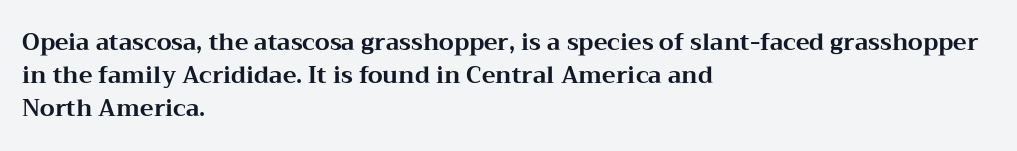
The image shows 23 px bold type, upright; set left-aligned, normal line spacing (1.43x), normal letter spacing, not underlined.
